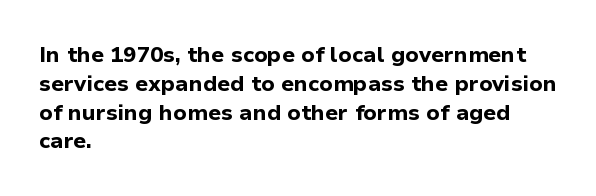
Q: Is the text bold? A: Yes.
Q: Is the text italic (slanted)? A: No, it is upright.
Q: Is the text underlined? A: No.
Q: How is the paragraph aligned? A: Left-aligned.
Q: Is the spacing between letters normal or unusually wide? A: Normal.
Q: Is the spacing between lines tight, normal or loose? A: Normal.
